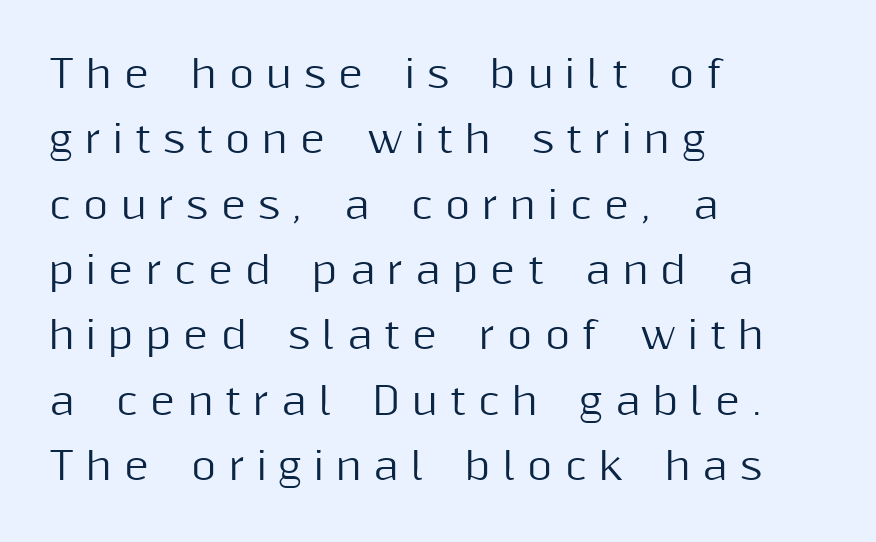
This rendering employs a face without finishing strokes, i.e., a sans-serif. Tracking value appears strongly positive — letters spread wide. The paragraph has a hard left edge and a soft right edge. Is this a fixed-width face? No — the glyphs have proportional, varying widths. The space directly below the letters is spotless. Ordinary non-slanted type is in use.
